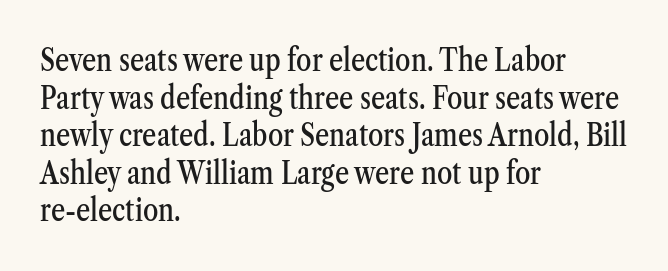
The text block is weighted toward the left margin, trailing off unevenly rightward. Check where the strokes stop: tiny serifs finish them off. Has an underline been added? It has not. The specimen reads as upright at a glance. The tracking reads as untouched default to a designer's eye. These lines are rendered in a variable-pitch font.
